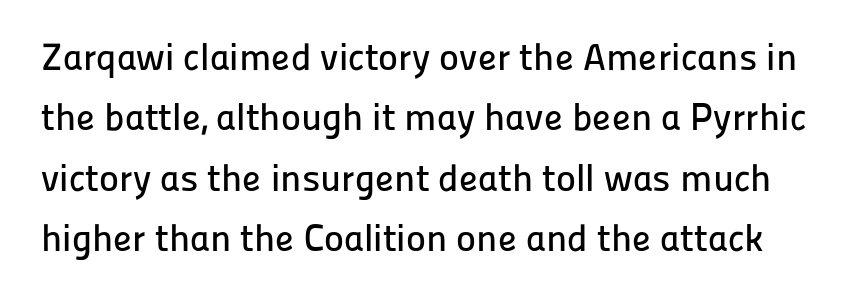
Q: Is the text italic (slanted)? A: No, it is upright.
Q: Is the typeface a serif or a sans-serif typeface? A: Sans-serif.
Q: Is the text underlined? A: No.
Q: Is the spacing between letters normal or unusually wide? A: Normal.
Q: Is the spacing between lines tight, normal or loose? A: Normal.
Q: Width (condensed, normal, or wide)? A: Normal.
Q: Stroke contrast? A: Low.
Q: x-height? A: Medium.
Q: Monospaced? A: No.
